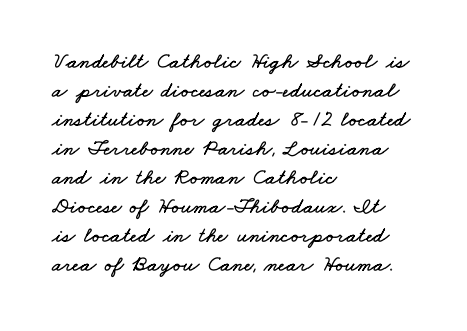
Q: Is the text underlined? A: No.
Q: How is the paragraph aligned? A: Left-aligned.
Q: Is the spacing between letters normal or unusually wide? A: Normal.
Q: Is the spacing between lines tight, normal or loose? A: Normal.
